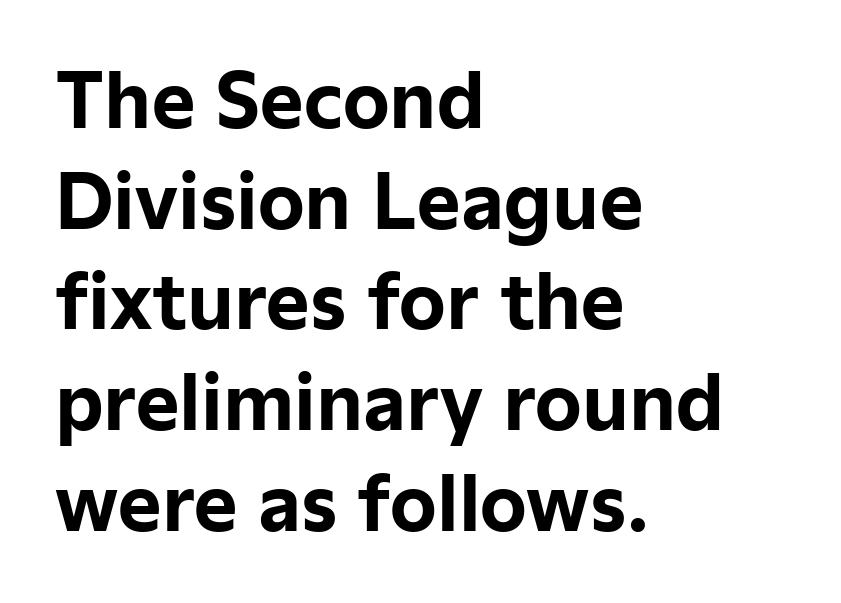
The image shows 74 px bold sans-serif type, upright; set left-aligned, normal line spacing (1.36x), normal letter spacing, not underlined; low stroke contrast and a medium x-height.
